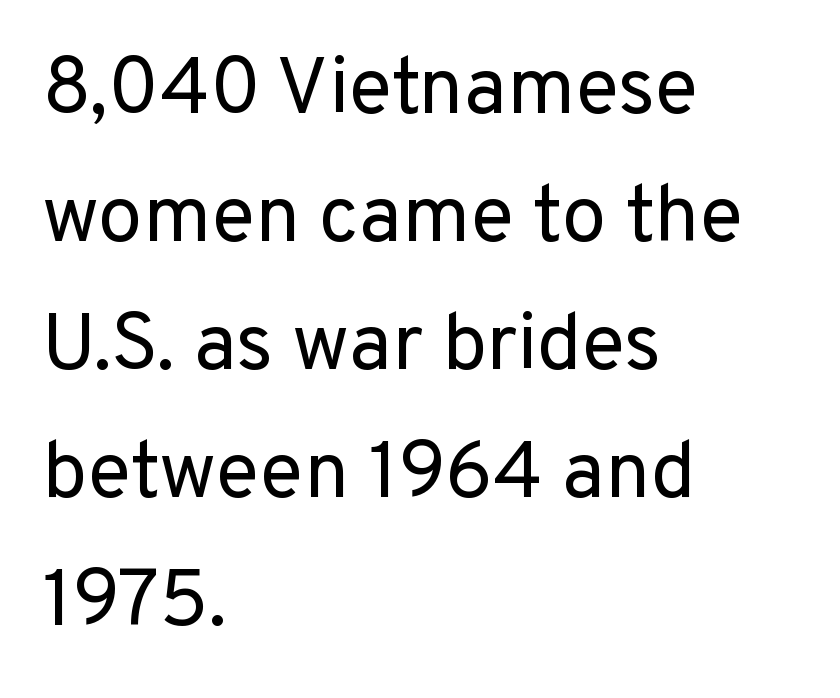
The image shows 80 px regular-weight sans-serif type, upright; set left-aligned, normal line spacing (1.6x), normal letter spacing, not underlined; low stroke contrast and a medium x-height.
